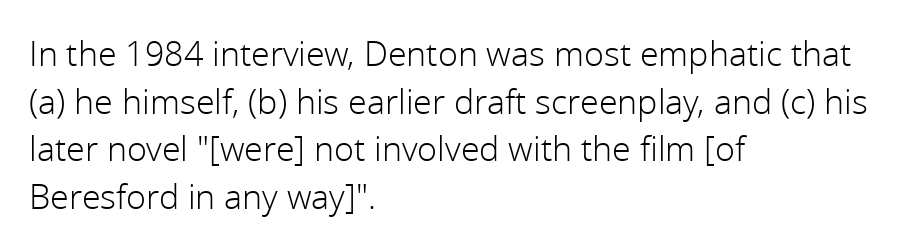
The image shows 34 px light sans-serif type, upright; set left-aligned, normal line spacing (1.4x), normal letter spacing, not underlined; a medium x-height.
